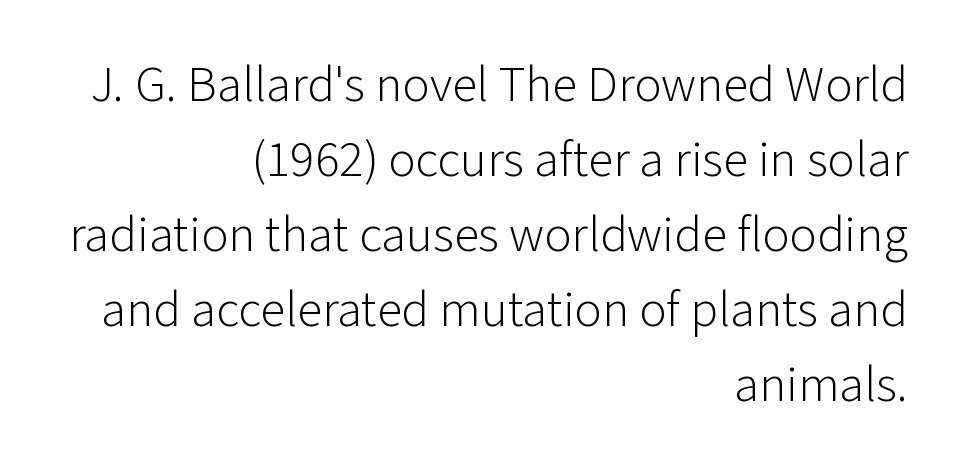
{"serif": "no", "italic": "no", "bold": "no", "weight": "light", "width": "normal", "stroke_contrast": "low", "x_height": "medium", "monospaced": "no", "underline": "no", "align": "right", "line_spacing": "normal", "line_spacing_ratio": 1.47, "letter_spacing": "normal", "letter_spacing_em": 0.0, "glyph_px": 51}
